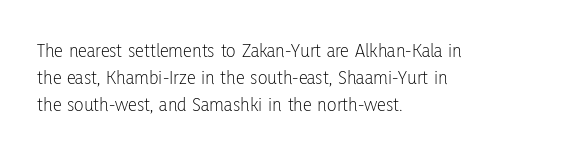
This sample uses an upright cut, with every glyph sitting square on the baseline. Reading down the column, the eye jumps a familiar distance to each next line. The horizontal fit of the characters is conventional and even. This is not heavy type; no bold has been used.
